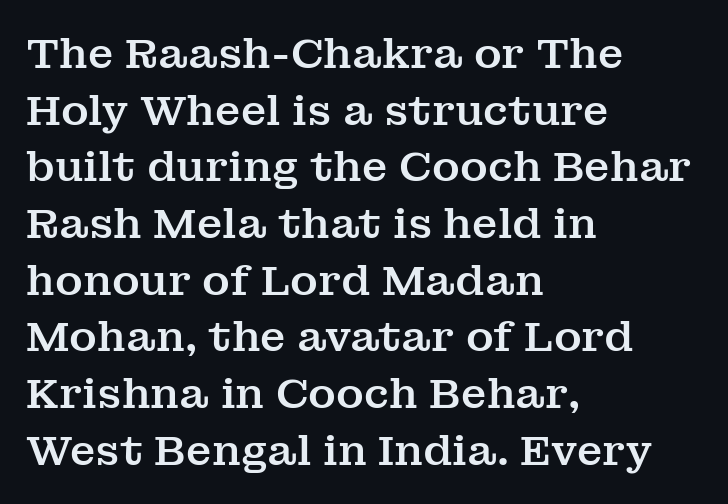
{"serif": "yes", "italic": "no", "width": "normal", "stroke_contrast": "medium", "x_height": "medium", "monospaced": "no", "underline": "no", "align": "left", "line_spacing": "normal", "line_spacing_ratio": 1.35, "letter_spacing": "normal", "letter_spacing_em": 0.0, "glyph_px": 42}
